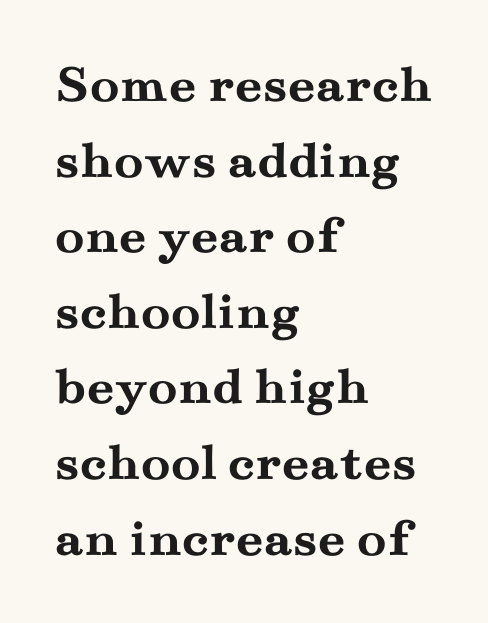
The image shows 54 px semibold, wide serif type, upright; set left-aligned, normal line spacing (1.4x), normal letter spacing, not underlined; medium stroke contrast and a small x-height.
